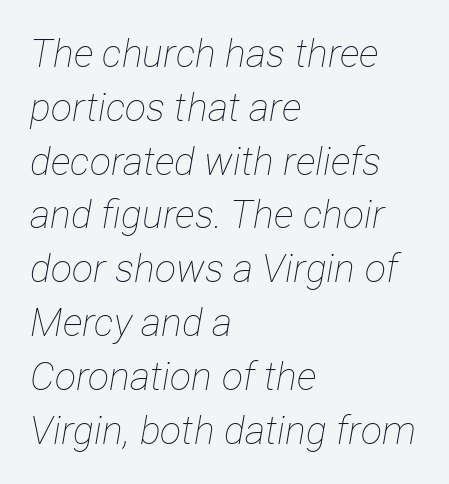
{"italic": "yes", "lean": "right", "slant_degrees": 12, "bold": "no", "weight": "thin", "width": "condensed", "stroke_contrast": "low", "x_height": "medium", "monospaced": "no", "underline": "no", "align": "left", "line_spacing": "normal", "line_spacing_ratio": 1.38, "letter_spacing": "normal", "letter_spacing_em": 0.0, "glyph_px": 39}
